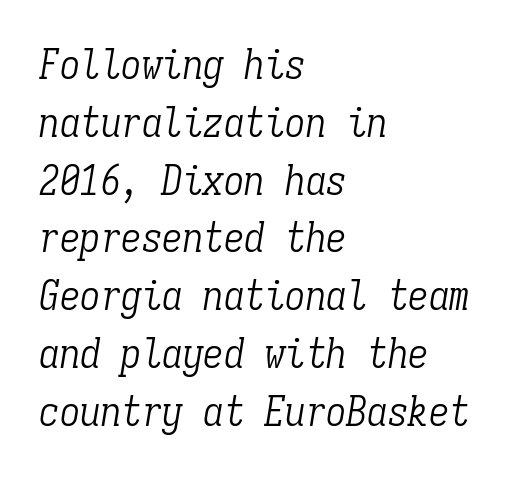
{"serif": "yes", "italic": "yes", "lean": "right", "slant_degrees": 9, "bold": "no", "weight": "light", "width": "condensed", "stroke_contrast": "low", "x_height": "medium", "monospaced": "yes", "underline": "no", "align": "left", "line_spacing": "normal", "line_spacing_ratio": 1.41, "letter_spacing": "normal", "letter_spacing_em": 0.0, "glyph_px": 41}
